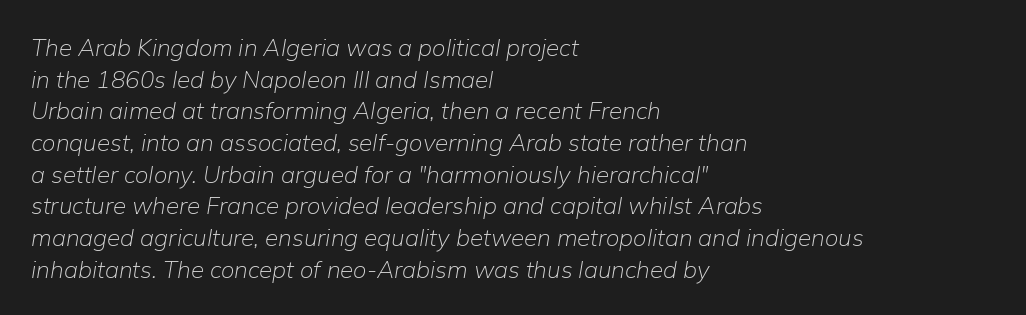
Q: Is the text bold? A: No.
Q: Is the text italic (slanted)? A: Yes, it leans right by about 9 degrees.
Q: Is the text underlined? A: No.
Q: How is the paragraph aligned? A: Left-aligned.
Q: Is the spacing between letters normal or unusually wide? A: Normal.
Q: Is the spacing between lines tight, normal or loose? A: Normal.
